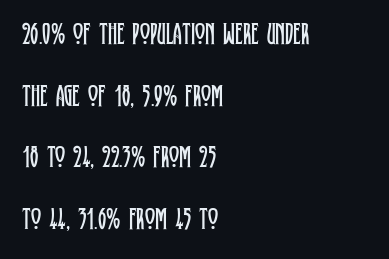
Q: Is the text bold? A: No.
Q: Is the text italic (slanted)? A: No, it is upright.
Q: Is the typeface a serif or a sans-serif typeface? A: Serif.
Q: Is the text underlined? A: No.
Q: How is the paragraph aligned? A: Left-aligned.
Q: Is the spacing between letters normal or unusually wide? A: Normal.
Q: Is the spacing between lines tight, normal or loose? A: Loose.
Q: Width (condensed, normal, or wide)? A: Condensed.
Q: Stroke contrast? A: Low.
Q: x-height? A: Large.
Q: Monospaced? A: No.
